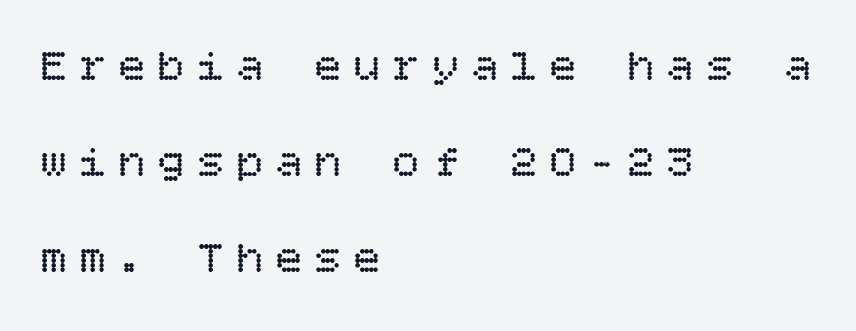
The image shows 45 px regular-weight type, upright; set left-aligned, loose line spacing (2.13x), unusually wide letter spacing (+0.27 em), not underlined; low stroke contrast and a large x-height.
